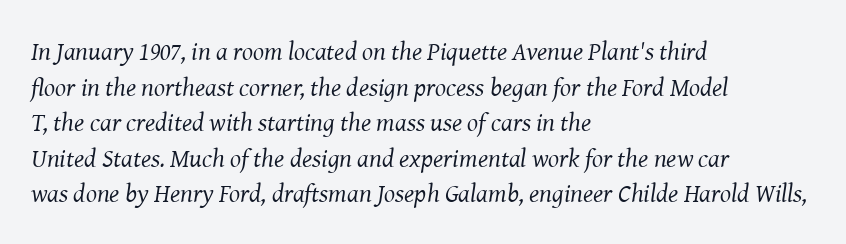
This sample keeps an unexceptional amount of space between lines. This sample uses an oblique cut, with every glyph tilted off the vertical. Does the copy run flush right? No — it runs flush left. Type without underlining.
